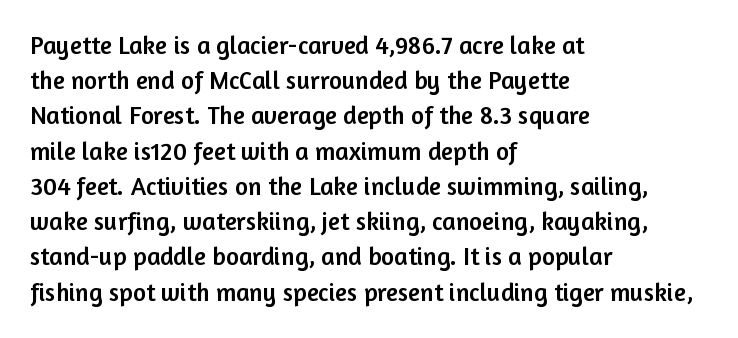
The image shows 25 px text type, upright; set left-aligned, normal line spacing (1.41x), normal letter spacing, not underlined.
